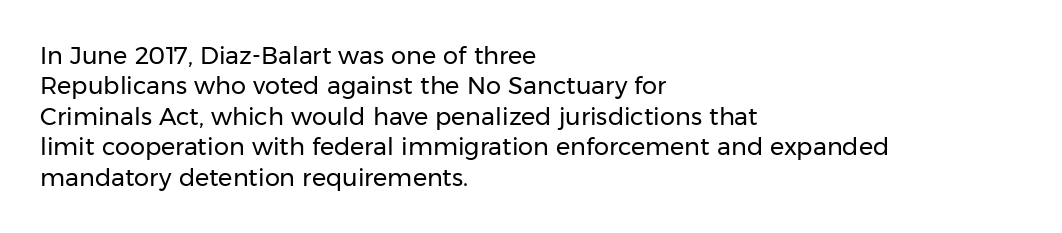
The image shows 24 px text type, upright; set left-aligned, normal line spacing (1.27x), normal letter spacing, not underlined.
